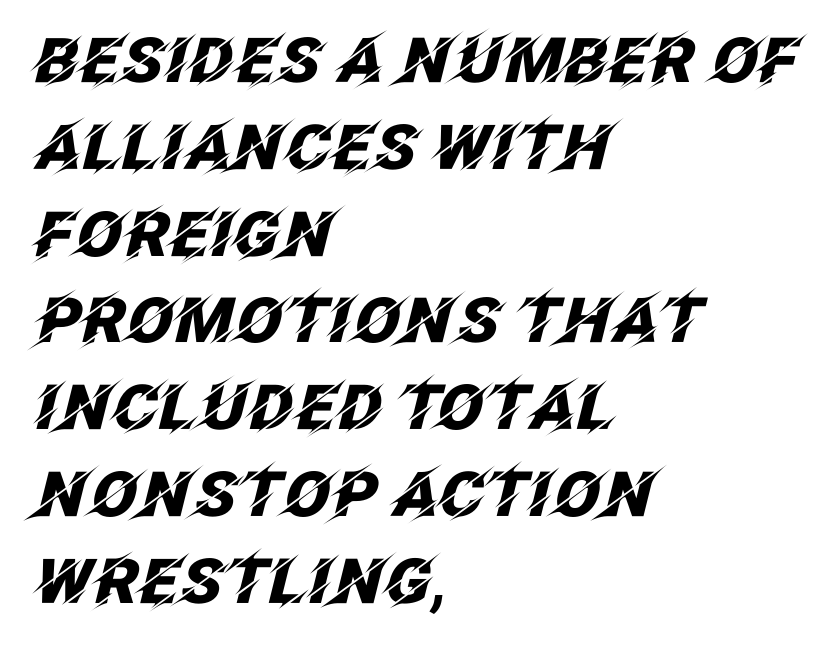
Q: Is the text bold? A: Yes.
Q: Is the text italic (slanted)? A: Yes, it leans right by about 12 degrees.
Q: Is the text underlined? A: No.
Q: How is the paragraph aligned? A: Left-aligned.
Q: Is the spacing between letters normal or unusually wide? A: Normal.
Q: Is the spacing between lines tight, normal or loose? A: Normal.
Q: Width (condensed, normal, or wide)? A: Normal.
Q: Stroke contrast? A: Low.
Q: x-height? A: Large.
Q: Monospaced? A: No.
